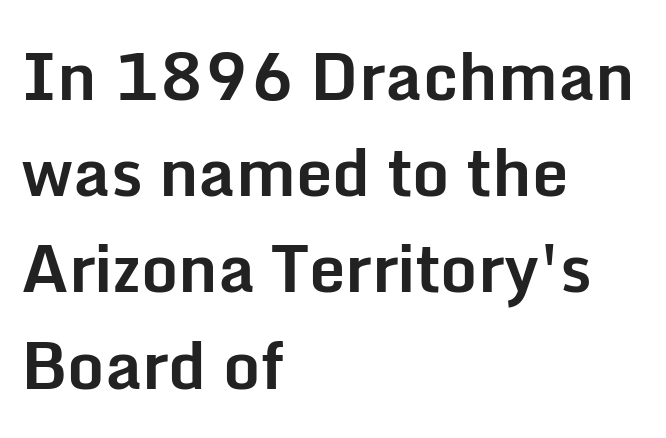
Q: Is the text bold? A: Yes.
Q: Is the text italic (slanted)? A: No, it is upright.
Q: Is the typeface a serif or a sans-serif typeface? A: Sans-serif.
Q: Is the text underlined? A: No.
Q: How is the paragraph aligned? A: Left-aligned.
Q: Is the spacing between letters normal or unusually wide? A: Normal.
Q: Is the spacing between lines tight, normal or loose? A: Normal.
Q: Width (condensed, normal, or wide)? A: Normal.
Q: Stroke contrast? A: Low.
Q: x-height? A: Medium.
Q: Monospaced? A: No.
